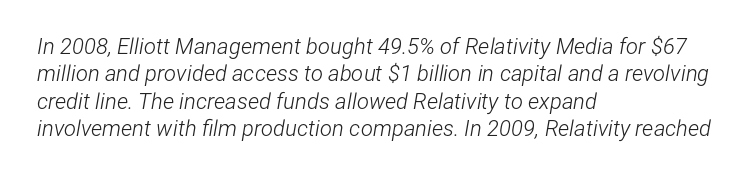
Honestly, the letter spacing is just normal — you wouldn't notice it. Caption: multi-line text, flush left, ragged right. Nobody drew a line under any word here. Successive baselines arrive at the customary interval.
